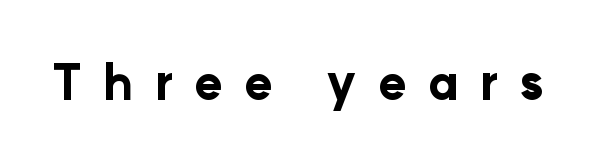
In terms of posture, this sample is upright. Does the type have serifs? No, each stem ends abruptly. Honestly, the letter spacing is so wide it's the main thing you notice. Summary of weight: heavy, a full bold. The glyphs are unaccompanied by any horizontal stroke below them.
